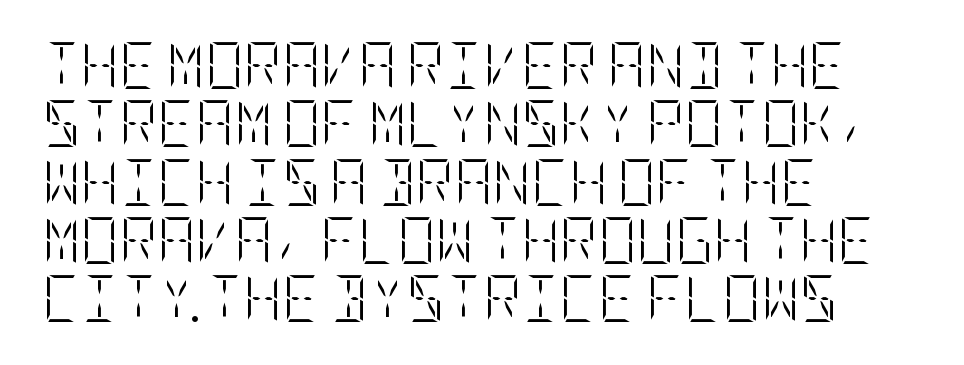
The image shows 47 px light, condensed type, upright; set left-aligned, line spacing 1.24x, normal letter spacing, not underlined; low stroke contrast and a large x-height.
